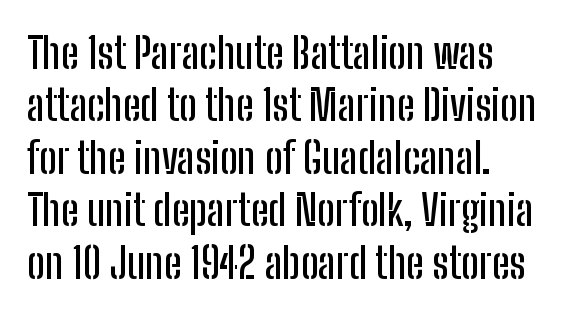
{"serif": "no", "italic": "no", "width": "condensed", "stroke_contrast": "low", "x_height": "medium", "monospaced": "no", "underline": "no", "align": "left", "line_spacing": "normal", "line_spacing_ratio": 1.25, "letter_spacing": "normal", "letter_spacing_em": 0.0, "glyph_px": 42}
